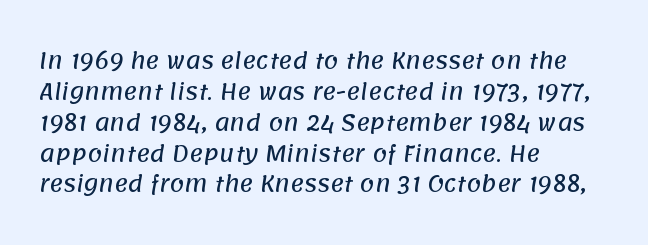
The image shows 21 px text type; set left-aligned, normal line spacing (1.47x), normal letter spacing, not underlined.
